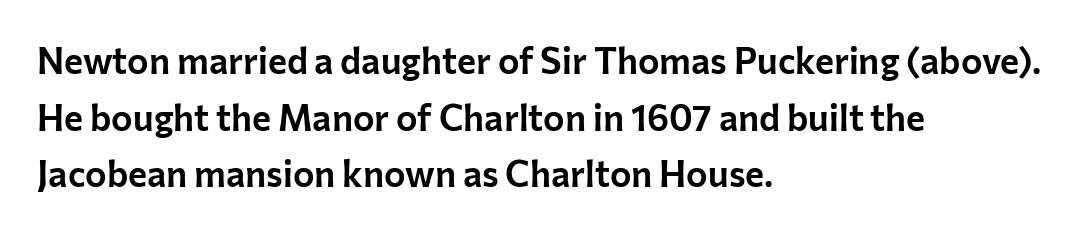
{"serif": "no", "italic": "no", "width": "normal", "stroke_contrast": "low", "x_height": "medium", "monospaced": "no", "underline": "no", "align": "left", "line_spacing": "normal", "line_spacing_ratio": 1.57, "letter_spacing": "normal", "letter_spacing_em": 0.0, "glyph_px": 36}
